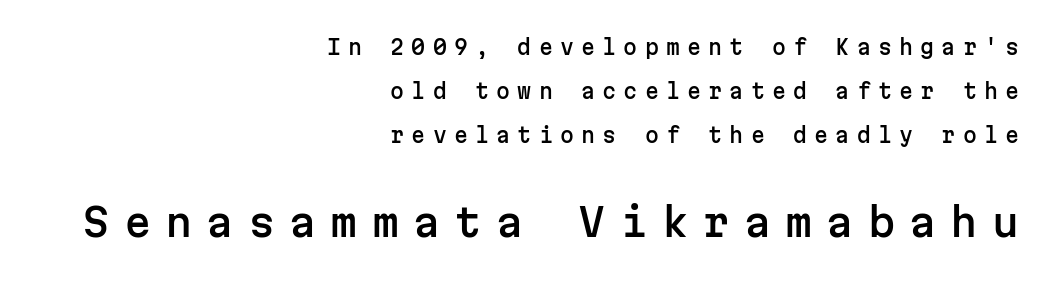
Q: Is the text italic (slanted)? A: No, it is upright.
Q: Is the typeface a serif or a sans-serif typeface? A: Sans-serif.
Q: Is the text underlined? A: No.
Q: How is the paragraph aligned? A: Right-aligned.
Q: Is the spacing between letters normal or unusually wide? A: Unusually wide.
Q: Is the spacing between lines tight, normal or loose? A: Loose.
Q: Which block of text is set in a larger size, the first (top) or the second (bottom)? A: The second (bottom) one.
Q: Width (condensed, normal, or wide)? A: Normal.
Q: Stroke contrast? A: Low.
Q: x-height? A: Medium.
Q: Monospaced? A: Yes.
